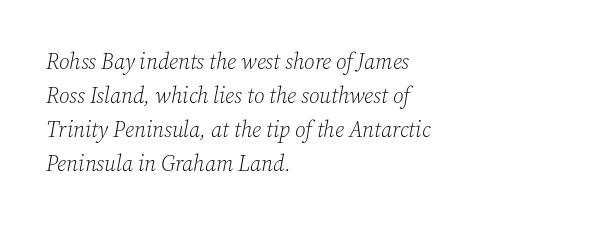
Nobody touched the tracking dial on this one. Normally led — the rows are evenly, conventionally spaced. Letters have the restrained weight of plain body copy at most. Does the copy run flush right? No — it runs flush left. Any mark beneath the type? The region is blank. Observe the lean: these are italic letterforms.
